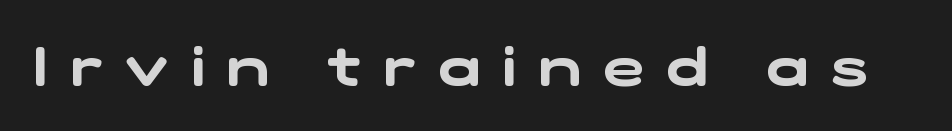
The text was rendered using a sans face with plain stroke endings. Any mark beneath the type? The region is blank. This sample uses expanded letter spacing, leaving extra air between glyphs. Proportional: the letters do not fall into vertical columns.
